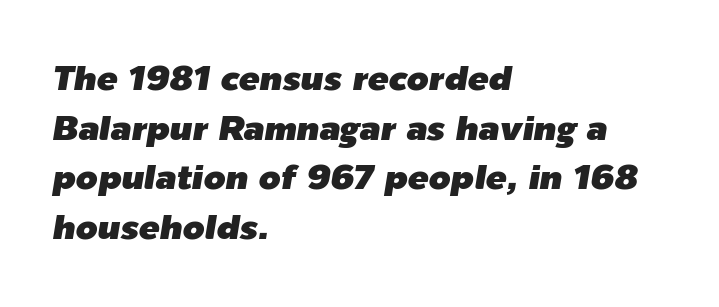
Q: Is the text italic (slanted)? A: Yes, it leans right by about 9 degrees.
Q: Is the text underlined? A: No.
Q: How is the paragraph aligned? A: Left-aligned.
Q: Is the spacing between letters normal or unusually wide? A: Normal.
Q: Is the spacing between lines tight, normal or loose? A: Normal.
Q: Width (condensed, normal, or wide)? A: Normal.
Q: Stroke contrast? A: Low.
Q: x-height? A: Medium.
Q: Monospaced? A: No.
